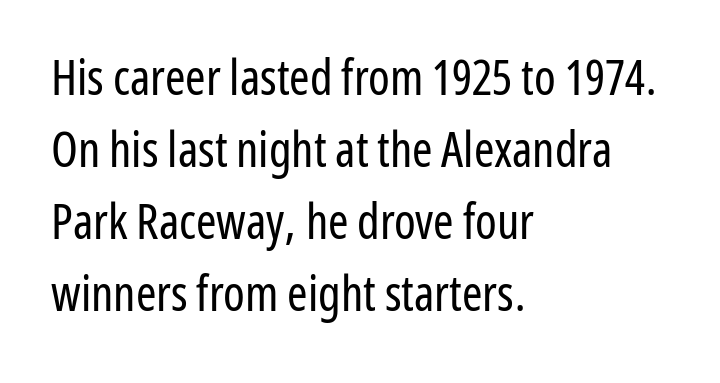
The image shows 49 px regular-weight, condensed sans-serif type, upright; set left-aligned, normal line spacing (1.47x), normal letter spacing, not underlined; low stroke contrast and a medium x-height.
